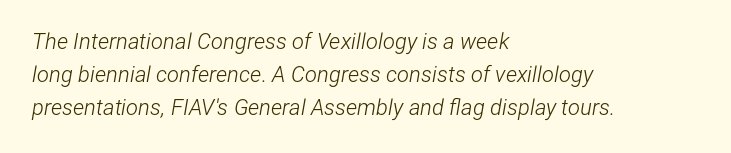
{"italic": "yes", "lean": "right", "slant_degrees": 12, "bold": "no", "underline": "no", "align": "left", "line_spacing": "normal", "line_spacing_ratio": 1.5, "letter_spacing": "normal", "letter_spacing_em": 0.0, "glyph_px": 22}
